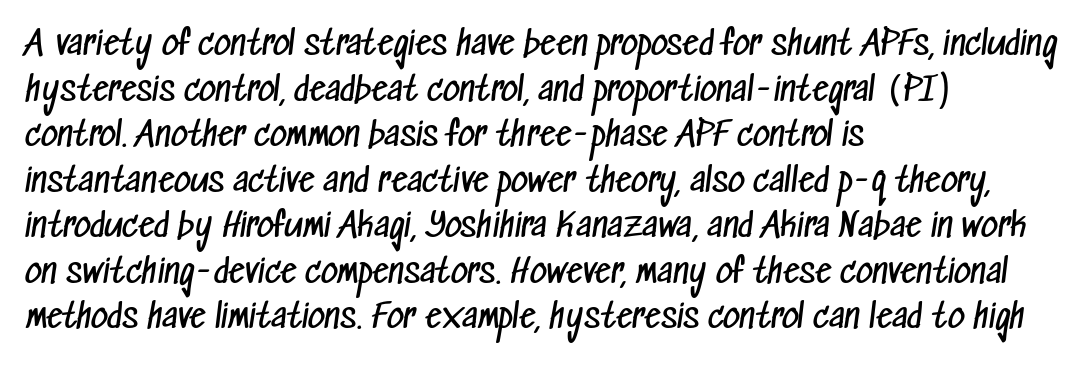
The image shows 33 px regular-weight, condensed sans-serif type; set left-aligned, normal line spacing (1.38x), normal letter spacing, not underlined; low stroke contrast and a medium x-height.
